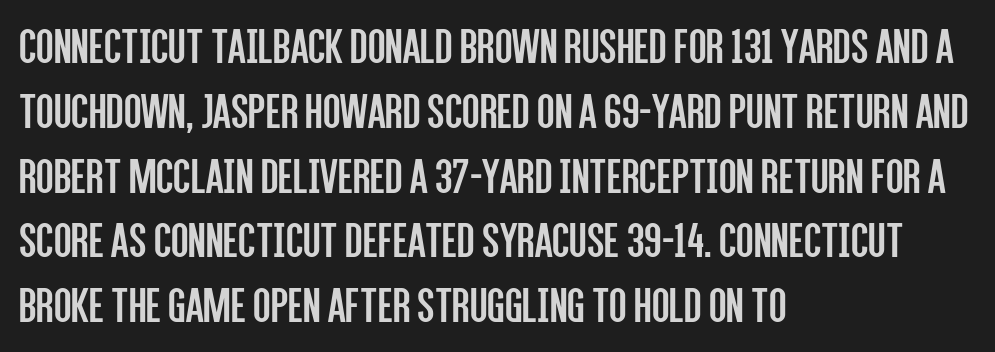
The image shows 51 px regular-weight, condensed sans-serif type, upright; set left-aligned, normal line spacing (1.27x), normal letter spacing, not underlined; low stroke contrast and a large x-height.
